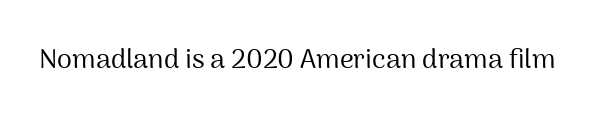
Q: Is the text bold? A: No.
Q: Is the text italic (slanted)? A: No, it is upright.
Q: Is the text underlined? A: No.
Q: Is the spacing between letters normal or unusually wide? A: Normal.
